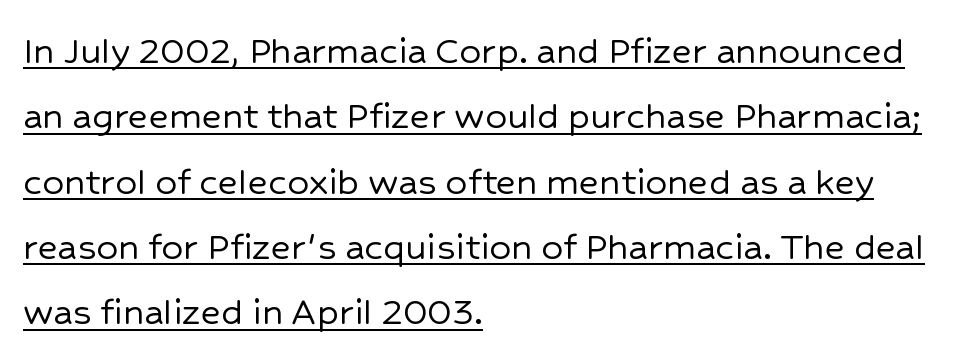
The image shows 43 px sans-serif type, upright; set left-aligned, normal line spacing (1.52x), normal letter spacing, underlined; low stroke contrast and a medium x-height.
